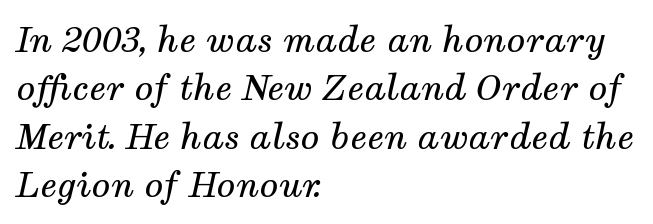
{"serif": "yes", "italic": "yes", "lean": "right", "slant_degrees": 12, "bold": "no", "weight": "regular", "width": "normal", "stroke_contrast": "medium", "x_height": "medium", "monospaced": "no", "underline": "no", "align": "left", "line_spacing": "normal", "line_spacing_ratio": 1.38, "letter_spacing": "normal", "letter_spacing_em": 0.0, "glyph_px": 35}
